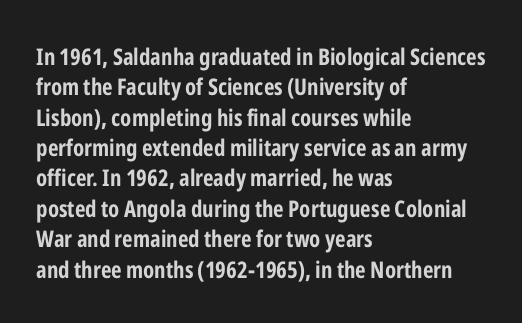
Each word holds together tightly as a unit, with standard inter-letter gaps. Typeset ragged right — the left edge is the straight one. Has an underline been added? It has not. The passage shown stacks its lines at a standard gap. A typesetter would mark this as roman, not italic. The passage shown is emphatically bold.
